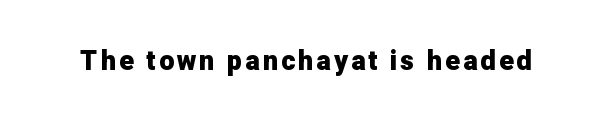
{"italic": "no", "bold": "yes", "underline": "no", "glyph_px": 27}
